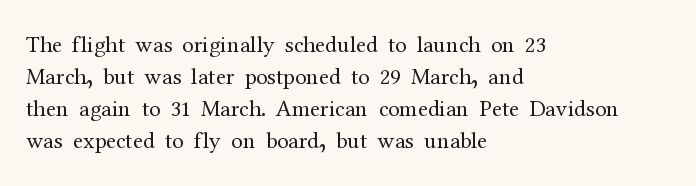
{"italic": "no", "bold": "no", "underline": "no", "align": "left", "line_spacing": "normal", "line_spacing_ratio": 1.39, "letter_spacing": "normal", "letter_spacing_em": 0.0, "glyph_px": 23}
